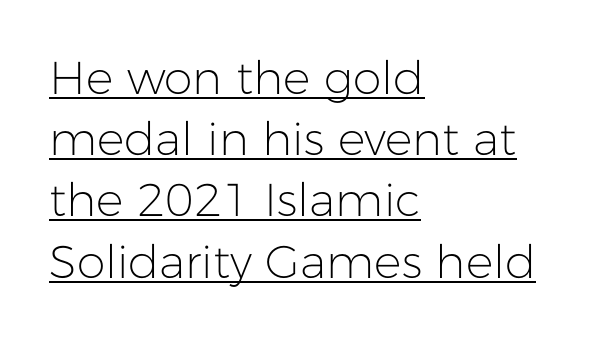
The image shows 46 px light sans-serif type, upright; set left-aligned, normal line spacing (1.33x), normal letter spacing, underlined; low stroke contrast and a medium x-height.
